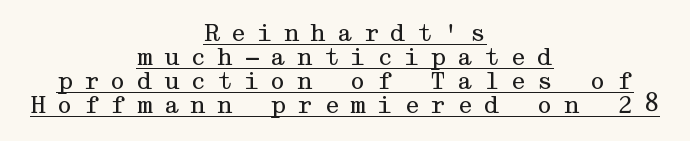
{"italic": "no", "bold": "no", "underline": "yes", "align": "center", "line_spacing": "tight", "line_spacing_ratio": 1.05, "letter_spacing": "wide", "letter_spacing_em": 0.46, "glyph_px": 23}
